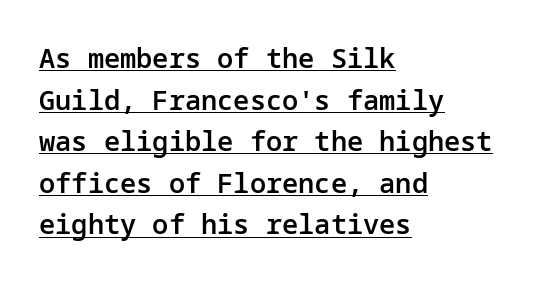
Q: Is the text bold? A: Semi-bold.
Q: Is the text italic (slanted)? A: No, it is upright.
Q: Is the text underlined? A: Yes.
Q: How is the paragraph aligned? A: Left-aligned.
Q: Is the spacing between letters normal or unusually wide? A: Normal.
Q: Is the spacing between lines tight, normal or loose? A: Normal.
